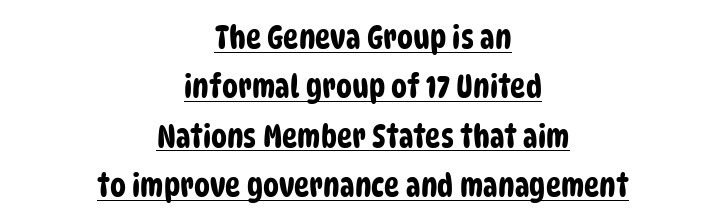
{"serif": "no", "width": "condensed", "stroke_contrast": "low", "x_height": "large", "monospaced": "no", "underline": "yes", "align": "center", "line_spacing": "normal", "line_spacing_ratio": 1.54, "letter_spacing": "normal", "letter_spacing_em": 0.0, "glyph_px": 32}
